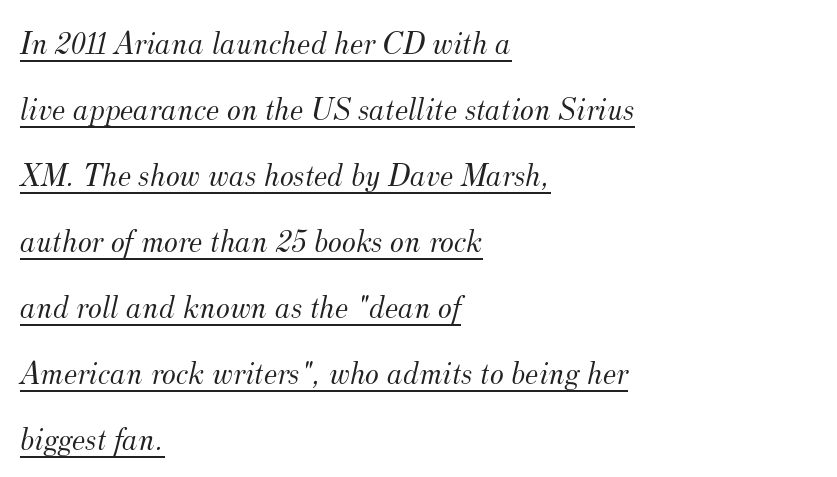
This sample uses plain, unmodified letter spacing. Somebody hit Ctrl+U on this one — the words are underlined. Heft: none added — not bold. A great deal of white space separates one row of letters from the next. Are there feet on the stems? There are — it's a serif.
